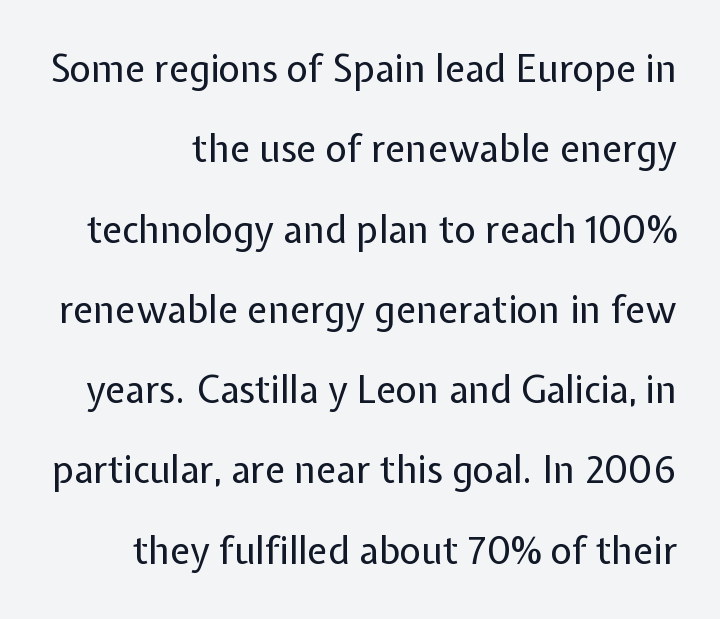
Q: Is the text bold? A: No.
Q: Is the text italic (slanted)? A: No, it is upright.
Q: Is the typeface a serif or a sans-serif typeface? A: Sans-serif.
Q: Is the text underlined? A: No.
Q: Is the spacing between letters normal or unusually wide? A: Normal.
Q: Is the spacing between lines tight, normal or loose? A: Loose.
Q: Width (condensed, normal, or wide)? A: Normal.
Q: Stroke contrast? A: Low.
Q: x-height? A: Medium.
Q: Monospaced? A: No.
